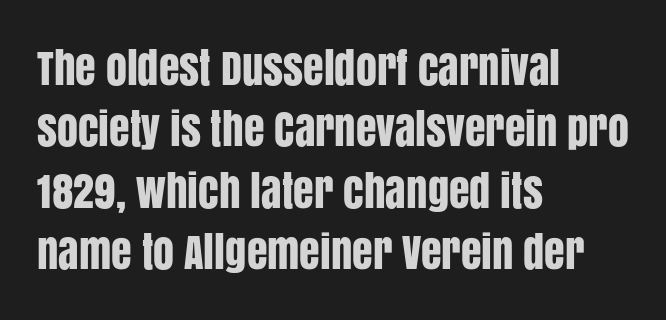
The image shows 42 px condensed sans-serif type, upright; set left-aligned, normal line spacing (1.46x), normal letter spacing, not underlined; low stroke contrast and a large x-height.
